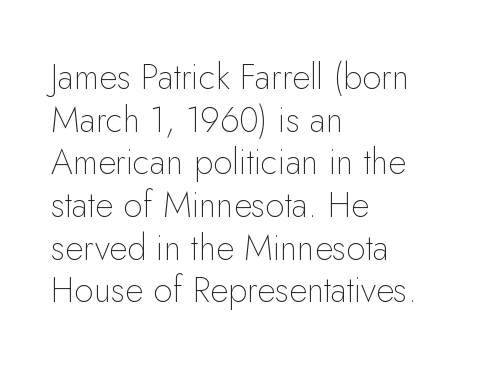
{"serif": "no", "italic": "no", "bold": "no", "weight": "thin", "width": "normal", "stroke_contrast": "low", "x_height": "small", "monospaced": "no", "underline": "no", "align": "left", "line_spacing_ratio": 1.22, "letter_spacing": "normal", "letter_spacing_em": 0.0, "glyph_px": 35}
